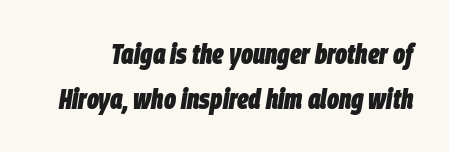
{"italic": "yes", "lean": "right", "slant_degrees": 9, "bold": "yes", "weight": "heavy", "width": "condensed", "stroke_contrast": "low", "x_height": "large", "monospaced": "no", "underline": "no", "line_spacing": "normal", "line_spacing_ratio": 1.59, "letter_spacing": "normal", "letter_spacing_em": 0.0, "glyph_px": 28}
